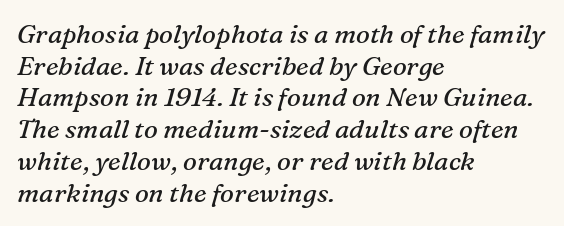
The gaps between neighbouring characters are ordinary and unremarkable. This is not heavy type; no bold has been used. The rendering anchors every line to the left-hand side. The words here are not underlined. The axis of the letterforms is tilted away from vertical.
